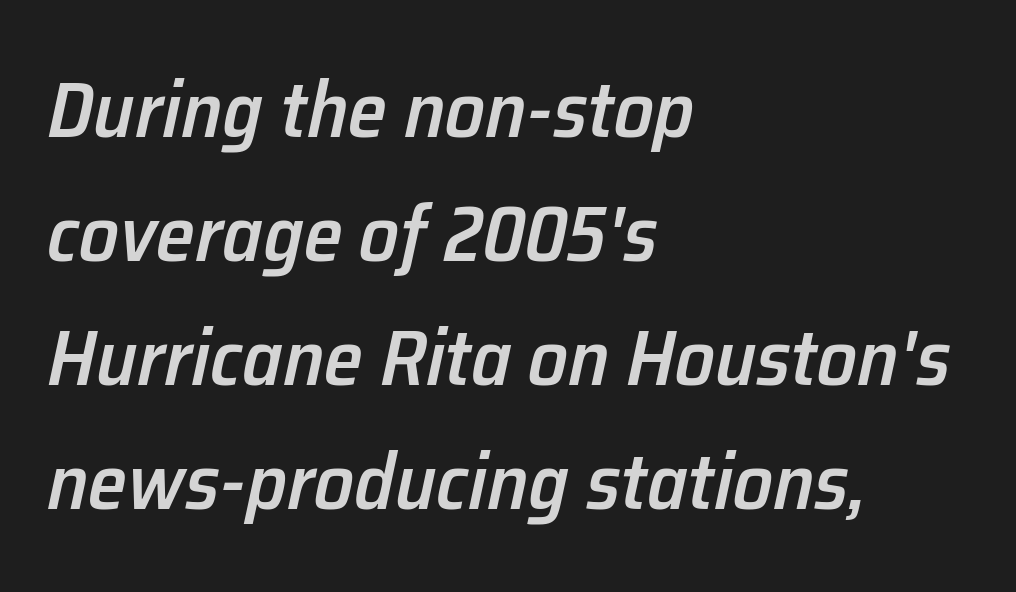
Compared with ordinary roman type, these characters are visibly tilted. These lines are set flush left with a ragged right edge. This sample has the flowing, uneven cadence of proportional lettering. Does extra space separate the letters? No, they use regular spacing. These lines carry some extra weight — a demibold, not a full bold.
